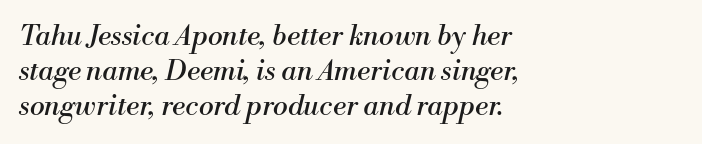
The image shows 28 px regular-weight serif type, italic (leaning right); set left-aligned, normal line spacing (1.25x), normal letter spacing, not underlined; medium stroke contrast and a small x-height.
